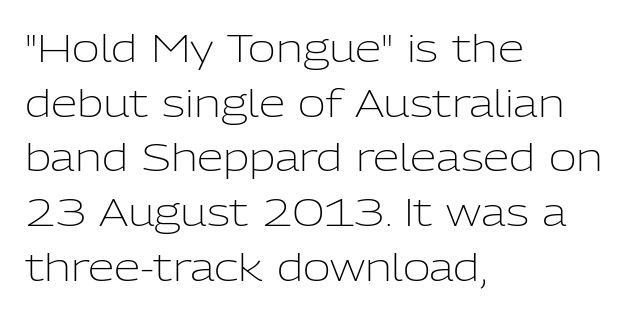
Q: Is the text bold? A: No.
Q: Is the text italic (slanted)? A: No, it is upright.
Q: Is the typeface a serif or a sans-serif typeface? A: Sans-serif.
Q: Is the text underlined? A: No.
Q: How is the paragraph aligned? A: Left-aligned.
Q: Is the spacing between letters normal or unusually wide? A: Normal.
Q: Is the spacing between lines tight, normal or loose? A: Normal.
Q: Width (condensed, normal, or wide)? A: Normal.
Q: Stroke contrast? A: Low.
Q: x-height? A: Medium.
Q: Monospaced? A: No.
